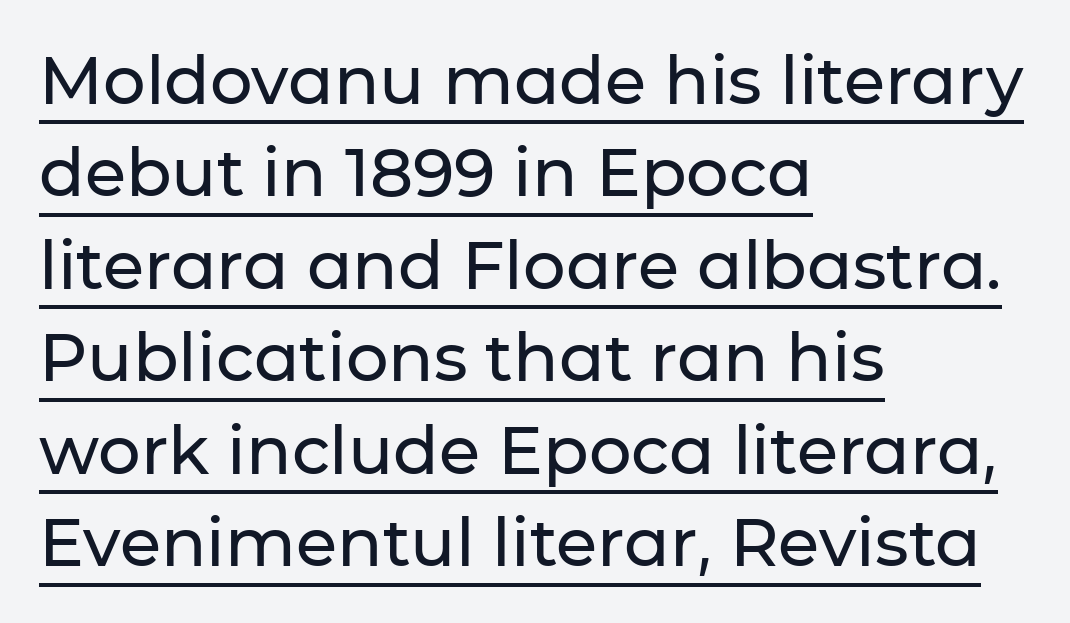
{"serif": "no", "italic": "no", "width": "normal", "stroke_contrast": "low", "x_height": "medium", "monospaced": "no", "underline": "yes", "align": "left", "line_spacing": "normal", "line_spacing_ratio": 1.38, "letter_spacing": "normal", "letter_spacing_em": 0.0, "glyph_px": 67}
